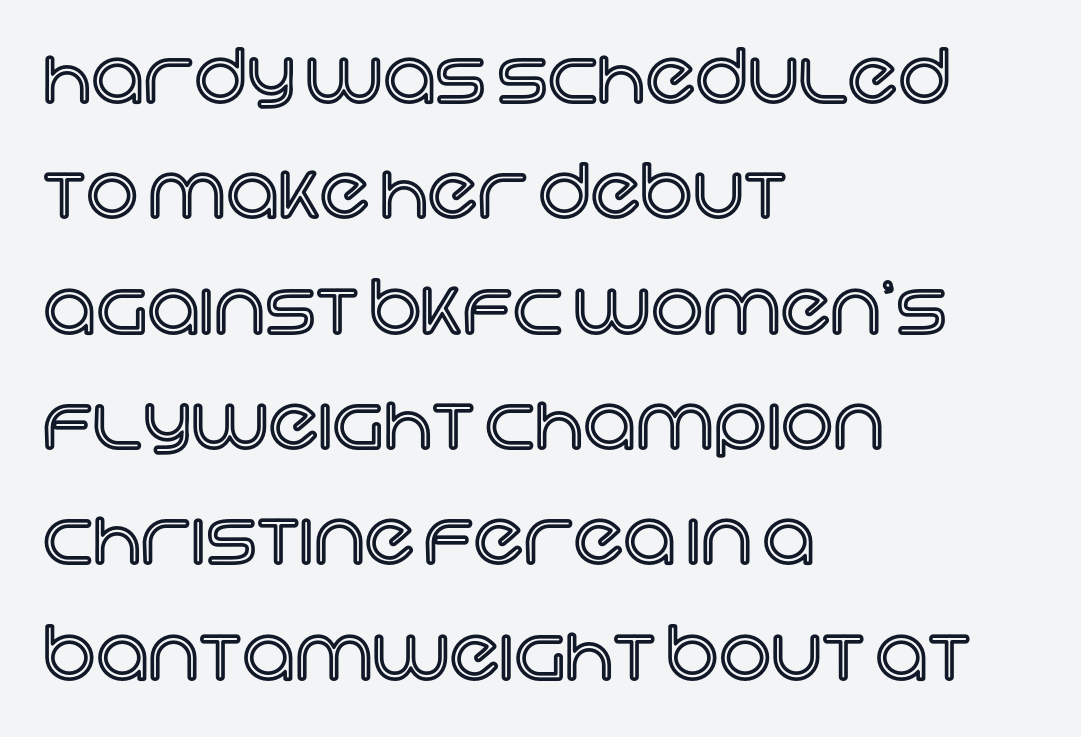
Q: Is the text italic (slanted)? A: No, it is upright.
Q: Is the text underlined? A: No.
Q: How is the paragraph aligned? A: Left-aligned.
Q: Is the spacing between letters normal or unusually wide? A: Normal.
Q: Is the spacing between lines tight, normal or loose? A: Normal.
Q: Width (condensed, normal, or wide)? A: Normal.
Q: x-height? A: Large.
Q: Monospaced? A: No.
